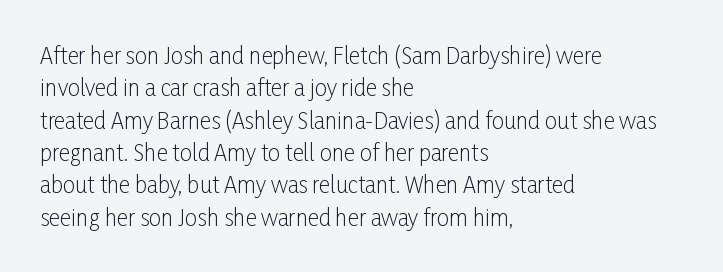
Does extra space separate the letters? No, they use regular spacing. Compared with a typical body face, this is equally light or lighter still. Casual observation: everything's shoved over to the left. This sample keeps an unexceptional amount of space between lines.
